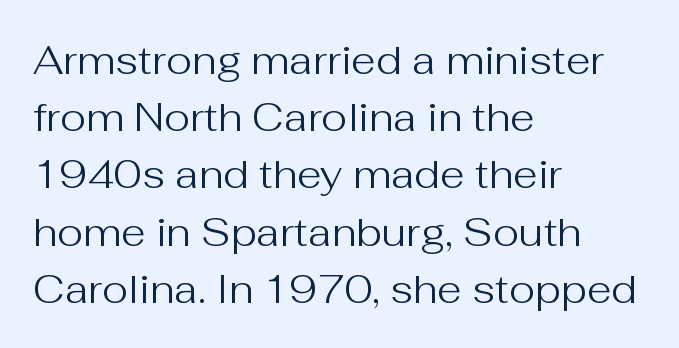
The image shows 40 px regular-weight sans-serif type, upright; set left-aligned, normal line spacing (1.43x), normal letter spacing, not underlined; medium stroke contrast and a medium x-height.
